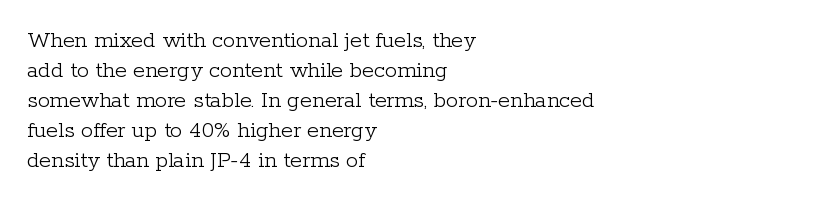
{"italic": "no", "bold": "no", "underline": "no", "align": "left", "line_spacing": "normal", "line_spacing_ratio": 1.25, "letter_spacing": "normal", "letter_spacing_em": 0.0, "glyph_px": 24}
